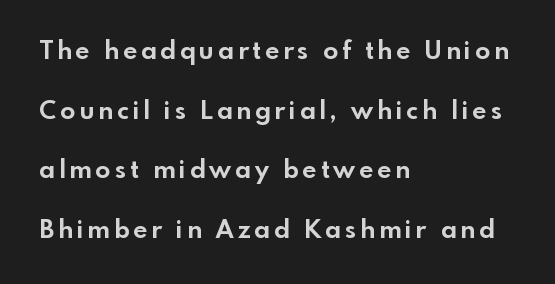
The image shows 25 px bold type, upright; set left-aligned, loose line spacing (2.39x), not underlined.
